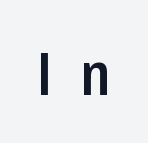
Every character sits straight up, as roman type does. The glyphs are unaccompanied by any horizontal stroke below them. The characters look somewhat weighty, a semibold short of true bold. A typesetter would label this face a sans.
